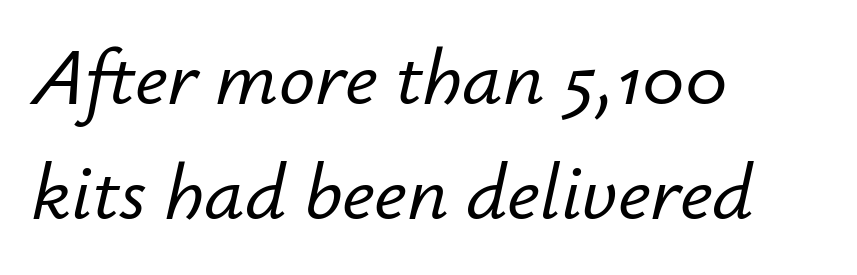
The image shows 80 px text type, italic (leaning right); set left-aligned, normal line spacing (1.44x), normal letter spacing, not underlined; low stroke contrast and a small x-height.
